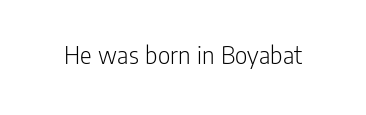
Has an underline been added? It has not. The type is set solid horizontally, with unmodified tracking. The characters are drawn with everyday or finer stroke widths. Every character sits straight up, as roman type does.
